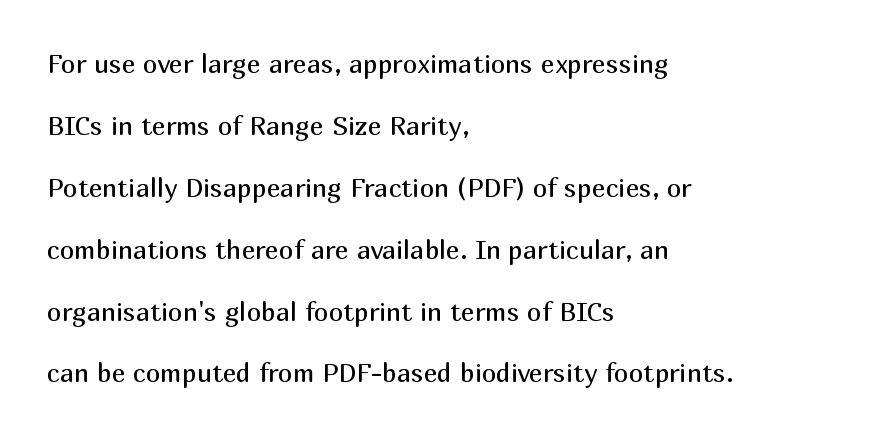
The tracking reads as untouched default to a designer's eye. No heavy texture on the line: the type isn't bold. Tall strokes in this sample are plumb rather than angled. Plain, unruled lines of type. Each line starts at the same left margin while the right side varies.
